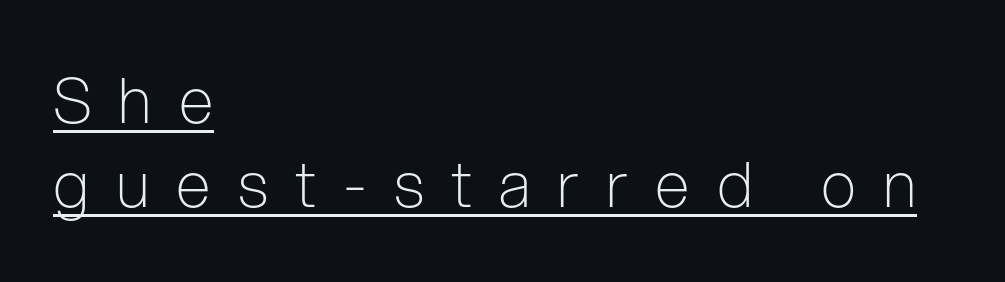
{"serif": "no", "italic": "no", "bold": "no", "weight": "light", "width": "condensed", "stroke_contrast": "low", "x_height": "medium", "monospaced": "no", "underline": "yes", "align": "left", "line_spacing": "normal", "line_spacing_ratio": 1.34, "letter_spacing": "wide", "letter_spacing_em": 0.43, "glyph_px": 63}
